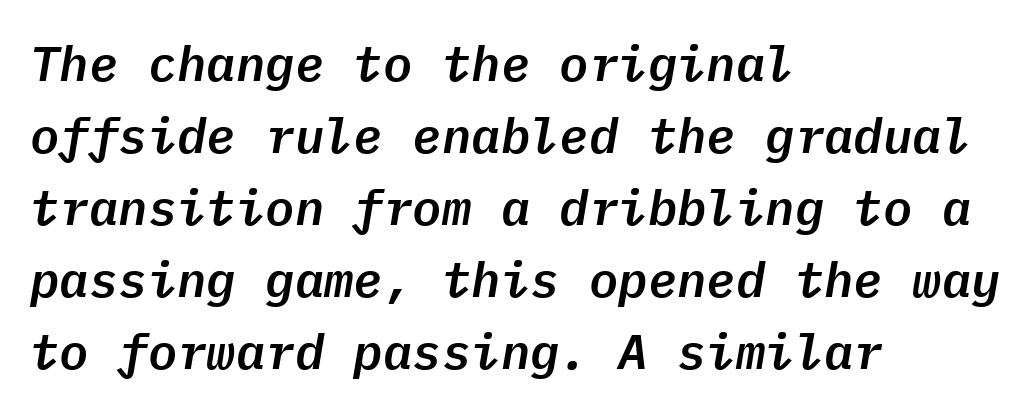
The image shows 49 px text type, italic (leaning right), monospaced; set left-aligned, normal line spacing (1.47x), normal letter spacing, not underlined; low stroke contrast and a medium x-height.
